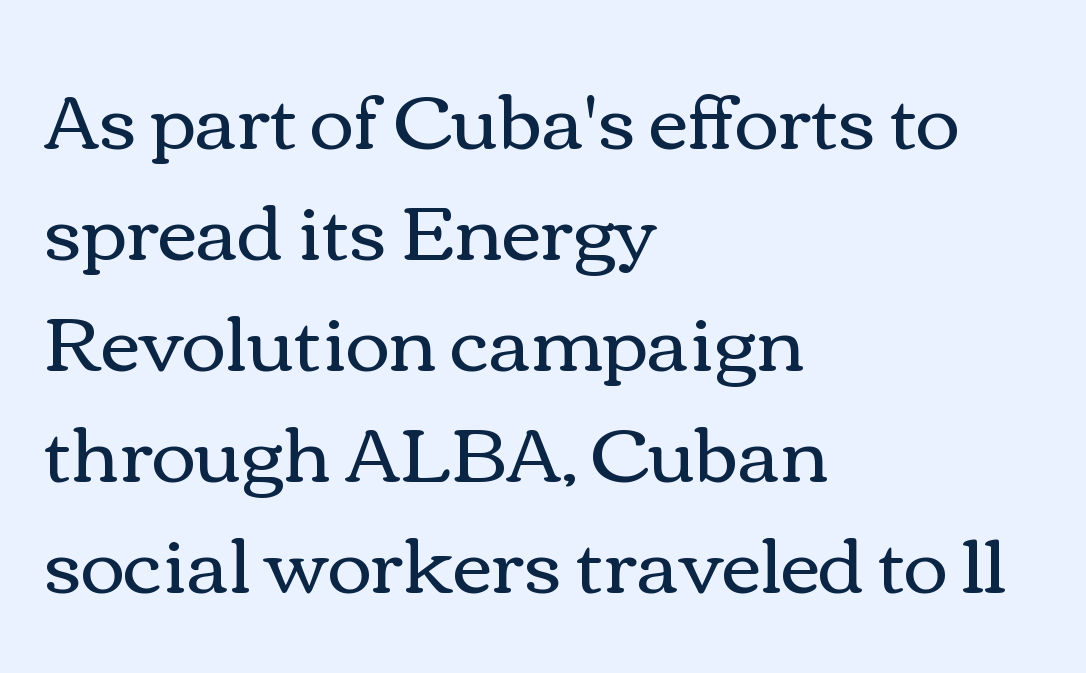
Q: Is the text bold? A: No.
Q: Is the text italic (slanted)? A: No, it is upright.
Q: Is the text underlined? A: No.
Q: How is the paragraph aligned? A: Left-aligned.
Q: Is the spacing between letters normal or unusually wide? A: Normal.
Q: Is the spacing between lines tight, normal or loose? A: Normal.
Q: Width (condensed, normal, or wide)? A: Wide.
Q: x-height? A: Medium.
Q: Monospaced? A: No.
